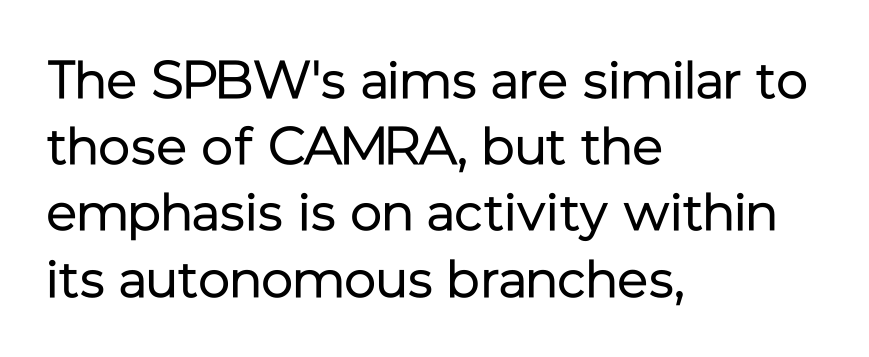
The face used here is a sans, in the tradition of grotesques and geometrics. Here the designer chose a conventional face with non-uniform glyph widths. The rows are spaced the way most documents space them. Lines of text with bare space underneath. Line beginnings align vertically; line endings do not.
